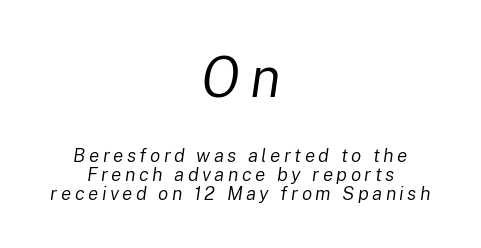
The image shows 56 px regular-weight type, italic (leaning right); set centered, tight line spacing (0.99x), not underlined; the first (top) block is 2.95x larger; low stroke contrast and a medium x-height.
